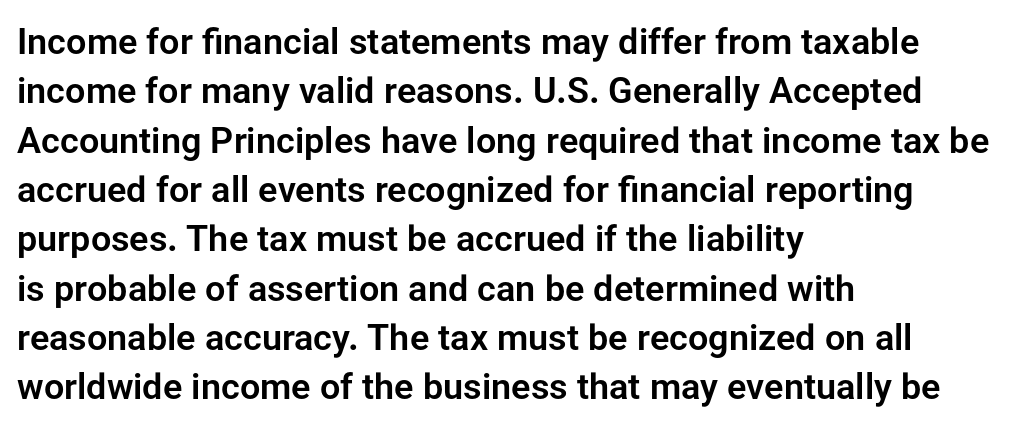
Observe the ordinary spacing: letters are neighbours, not strangers. Look at the bottom of the vertical strokes: they stop flat, with no serifs. You could not count columns in this text — the font is proportionally spaced. Interline gaps are of average width in this sample. Horizontally, the lines are justified to the leading edge only. The specimen reads as upright at a glance.
